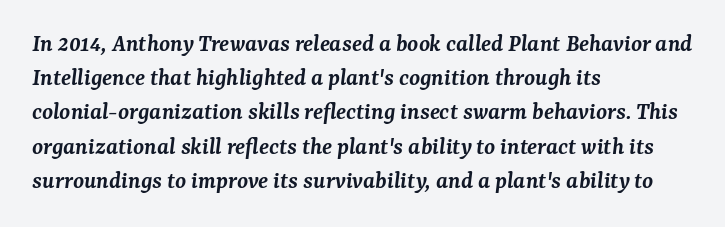
{"italic": "yes", "lean": "right", "slant_degrees": 7, "bold": "semi", "underline": "no", "align": "left", "line_spacing": "normal", "line_spacing_ratio": 1.37, "letter_spacing": "normal", "letter_spacing_em": 0.0, "glyph_px": 25}
